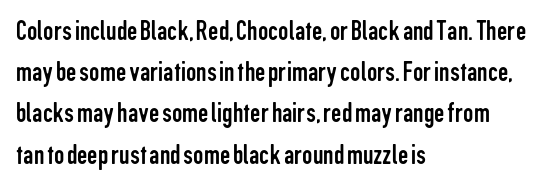
{"serif": "no", "italic": "no", "bold": "no", "weight": "regular", "width": "condensed", "stroke_contrast": "low", "x_height": "medium", "monospaced": "no", "underline": "no", "align": "left", "line_spacing": "normal", "line_spacing_ratio": 1.42, "letter_spacing": "normal", "letter_spacing_em": 0.0, "glyph_px": 29}
